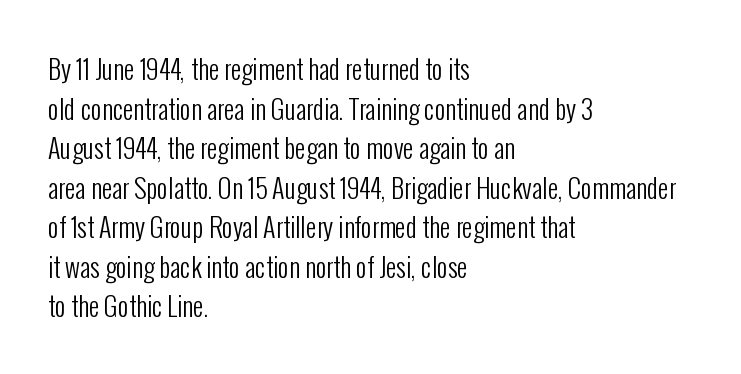
{"italic": "no", "bold": "no", "underline": "no", "align": "left", "line_spacing": "normal", "line_spacing_ratio": 1.52, "letter_spacing": "normal", "letter_spacing_em": 0.0, "glyph_px": 26}
